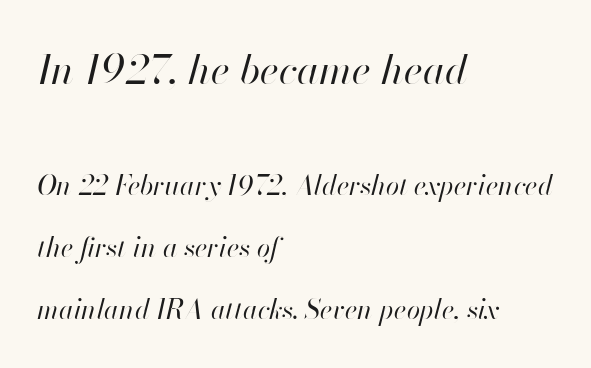
Beneath every word, the page is bare. Alignment: flush left. Italic: yes, the glyphs are oblique. A typesetter would call this leading open, well beyond the default. No extra tracking has been applied to these lines.
